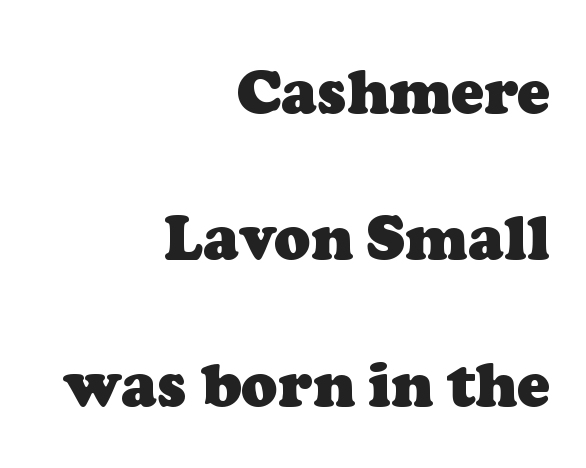
The image shows 61 px heavy serif type; set right-aligned, loose line spacing (2.4x), normal letter spacing, not underlined; low stroke contrast and a medium x-height.
